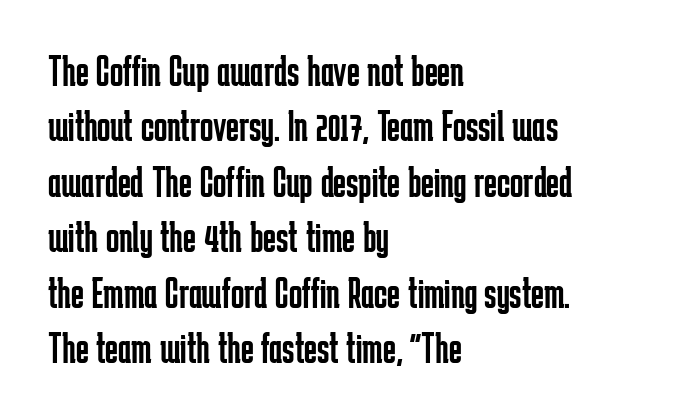
{"serif": "no", "italic": "no", "bold": "no", "weight": "regular", "width": "condensed", "stroke_contrast": "low", "x_height": "medium", "monospaced": "no", "underline": "no", "align": "left", "line_spacing": "normal", "line_spacing_ratio": 1.26, "letter_spacing": "normal", "letter_spacing_em": 0.0, "glyph_px": 44}
